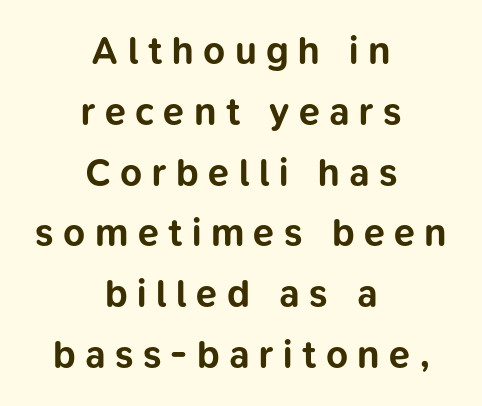
The image shows 38 px bold sans-serif type, upright; set centered, normal line spacing (1.6x), unusually wide letter spacing (+0.25 em), not underlined; low stroke contrast and a medium x-height.
